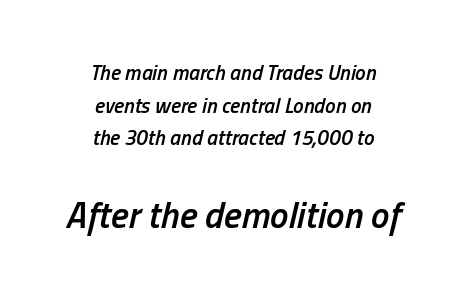
The image shows 37 px semibold, condensed type, italic (leaning right); set centered, normal line spacing (1.55x), normal letter spacing, not underlined; the second (bottom) block is 1.76x larger; low stroke contrast and a medium x-height.
